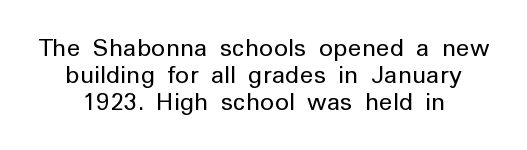
The image shows 24 px text type, upright; set centered, tight line spacing (1.12x), normal letter spacing, not underlined.
